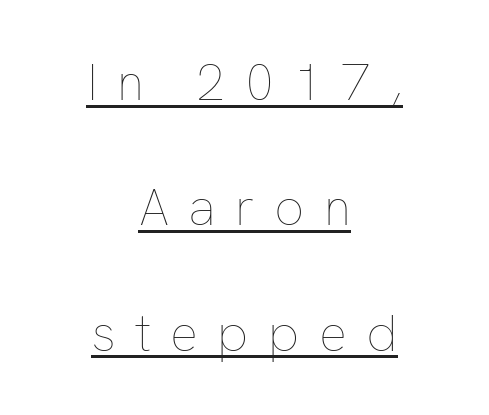
The image shows 52 px thin type, upright; set centered, loose line spacing (2.41x), unusually wide letter spacing (+0.37 em), underlined; low stroke contrast and a medium x-height.
